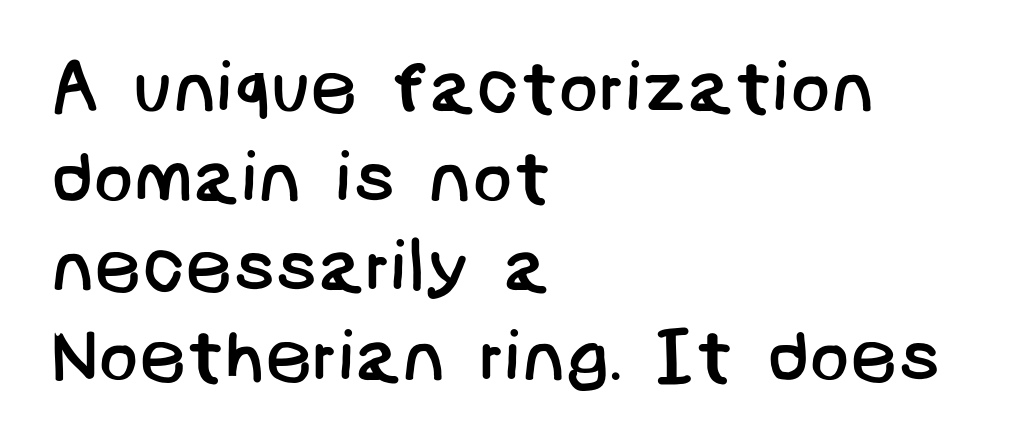
Q: Is the text bold? A: No.
Q: Is the typeface a serif or a sans-serif typeface? A: Sans-serif.
Q: Is the text underlined? A: No.
Q: How is the paragraph aligned? A: Left-aligned.
Q: Is the spacing between letters normal or unusually wide? A: Normal.
Q: Width (condensed, normal, or wide)? A: Normal.
Q: Stroke contrast? A: Low.
Q: x-height? A: Large.
